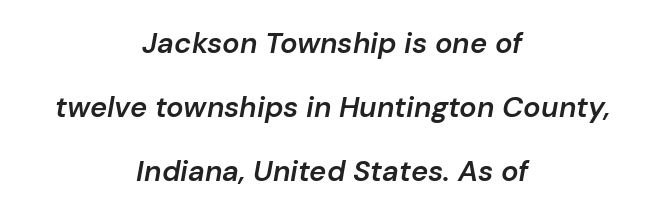
The image shows 29 px semibold type, italic (leaning right); set centered, loose line spacing (2.2x), normal letter spacing, not underlined; low stroke contrast and a medium x-height.
